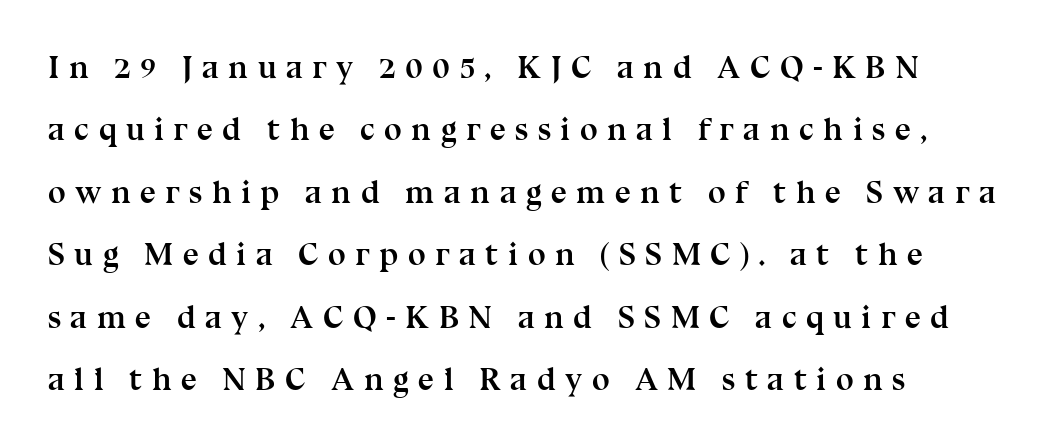
If you drew a line through each stem, it would be perfectly vertical. Check where the strokes stop: tiny serifs finish them off. Is the letter spacing exaggerated? Yes — the characters are pushed far apart. In terms of weight, the rendering is a true, heavy bold.
